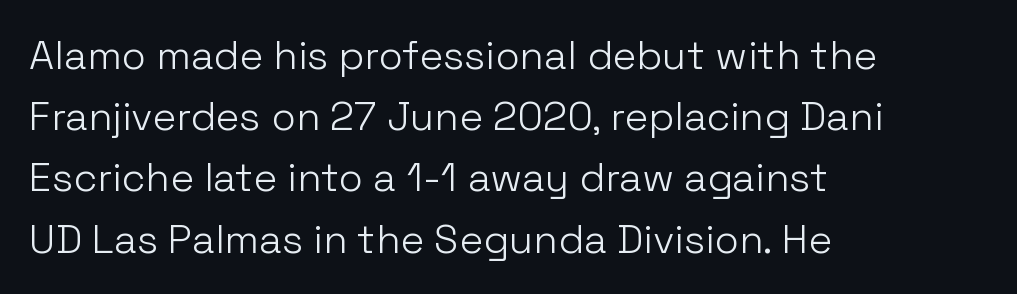
Q: Is the text bold? A: No.
Q: Is the text italic (slanted)? A: No, it is upright.
Q: Is the typeface a serif or a sans-serif typeface? A: Sans-serif.
Q: Is the text underlined? A: No.
Q: How is the paragraph aligned? A: Left-aligned.
Q: Is the spacing between letters normal or unusually wide? A: Normal.
Q: Is the spacing between lines tight, normal or loose? A: Normal.
Q: Width (condensed, normal, or wide)? A: Normal.
Q: Stroke contrast? A: Low.
Q: x-height? A: Medium.
Q: Monospaced? A: No.
